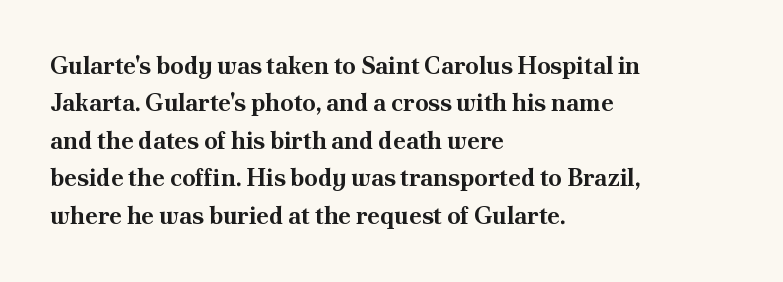
The image shows 24 px bold type, upright; set left-aligned, normal line spacing (1.56x), normal letter spacing, not underlined.
